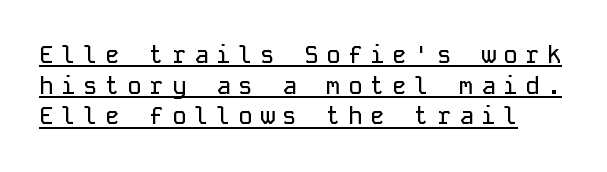
Q: Is the text italic (slanted)? A: No, it is upright.
Q: Is the text underlined? A: Yes.
Q: Is the spacing between letters normal or unusually wide? A: Unusually wide.
Q: Is the spacing between lines tight, normal or loose? A: Normal.
